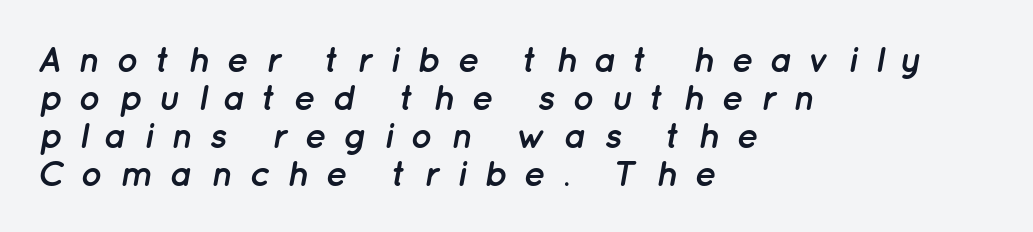
The image shows 36 px semibold type, italic (leaning right); set left-aligned, tight line spacing (1.06x), unusually wide letter spacing (+0.47 em), not underlined; low stroke contrast and a medium x-height.
